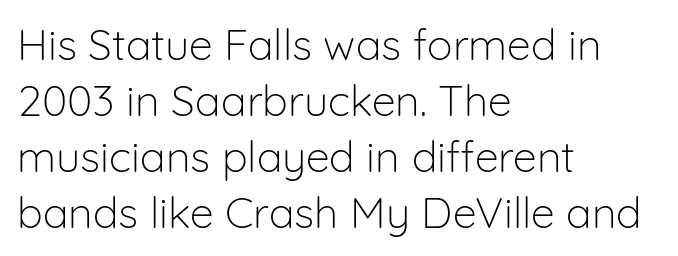
{"serif": "no", "italic": "no", "bold": "no", "weight": "light", "width": "normal", "stroke_contrast": "low", "x_height": "medium", "monospaced": "no", "underline": "no", "align": "left", "line_spacing": "normal", "line_spacing_ratio": 1.3, "letter_spacing": "normal", "letter_spacing_em": 0.0, "glyph_px": 43}
